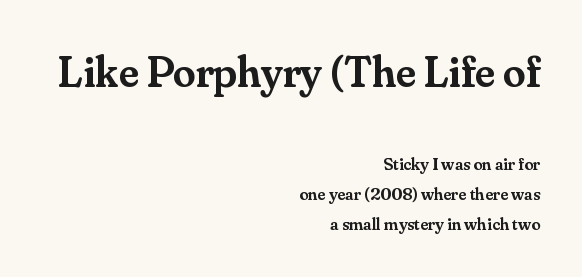
Q: Is the text bold? A: Semi-bold.
Q: Is the text italic (slanted)? A: No, it is upright.
Q: Is the typeface a serif or a sans-serif typeface? A: Serif.
Q: Is the text underlined? A: No.
Q: How is the paragraph aligned? A: Right-aligned.
Q: Is the spacing between letters normal or unusually wide? A: Normal.
Q: Is the spacing between lines tight, normal or loose? A: Normal.
Q: Which block of text is set in a larger size, the first (top) or the second (bottom)? A: The first (top) one.
Q: Width (condensed, normal, or wide)? A: Normal.
Q: Stroke contrast? A: Medium.
Q: x-height? A: Small.
Q: Monospaced? A: No.
